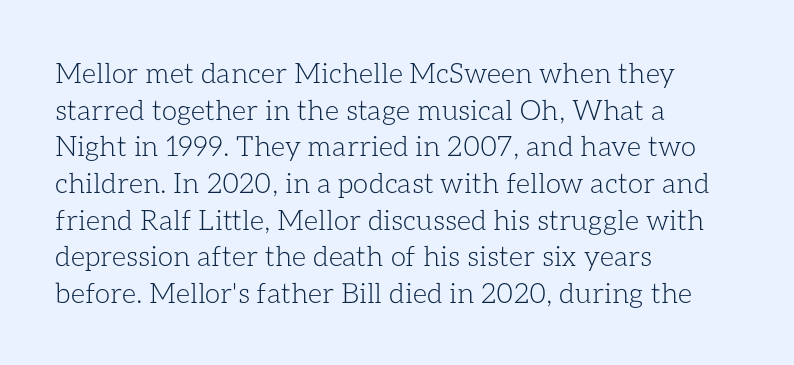
Varying glyph widths throughout — classic text-font behaviour. Clear beneath every line of the passage. Characters remain perfectly vertical along every line. Each line starts at the same left margin while the right side varies. One glance says typical: line gaps are just what's usual. Unbolded letterforms with no extra heft.
